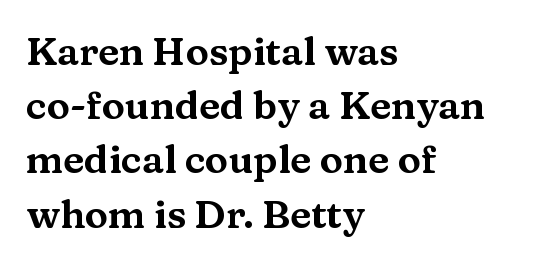
The image shows 39 px wide serif type, upright; set left-aligned, normal line spacing (1.39x), normal letter spacing, not underlined; medium stroke contrast and a medium x-height.
